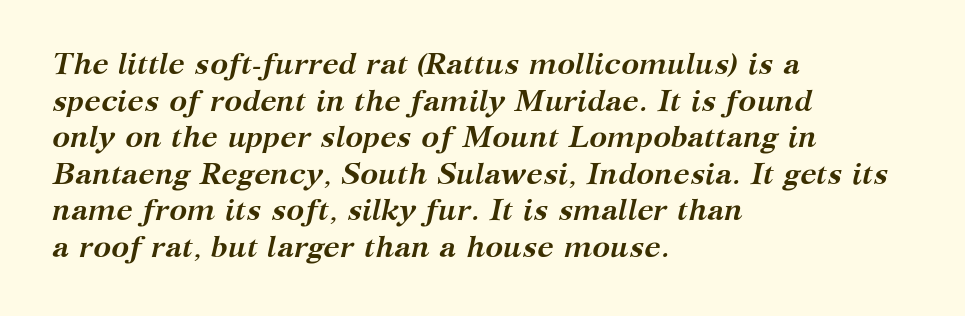
Words float on clear page, feet unadorned. This sample has the flowing, uneven cadence of proportional lettering. Classification — serif. Is the type bold? Yes — the strokes are clearly thick and heavy. One-word summary of the alignment: left. Would a proofreader flag this as italicized? Yes.
